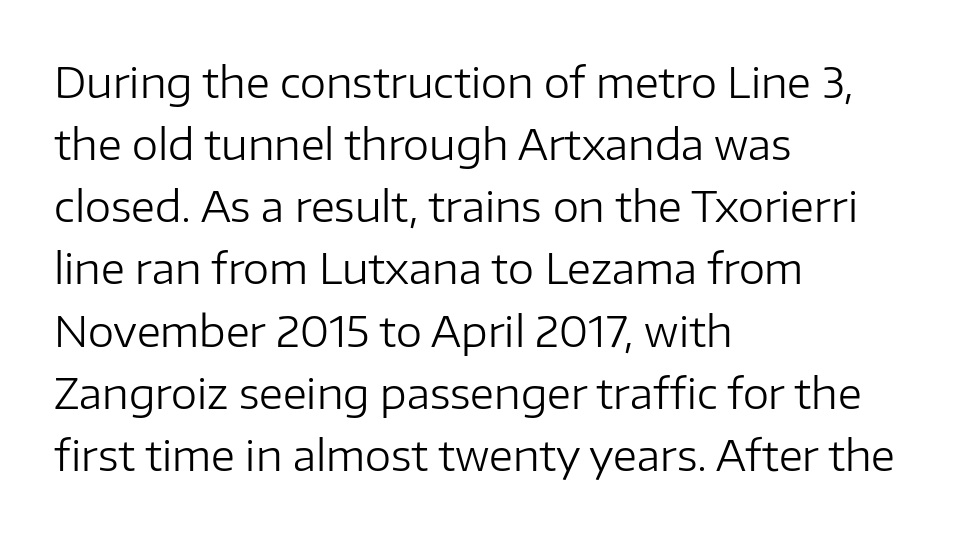
Weight class: somewhere from thin through regular. Observe the absence of serifs on each vertical stroke in this sample. The passage is arranged the way most books set body copy — flush left. The passage shown is not underscored anywhere. Honestly, the row spacing looks completely unremarkable. The letters stand straight up with perfectly vertical stems.
